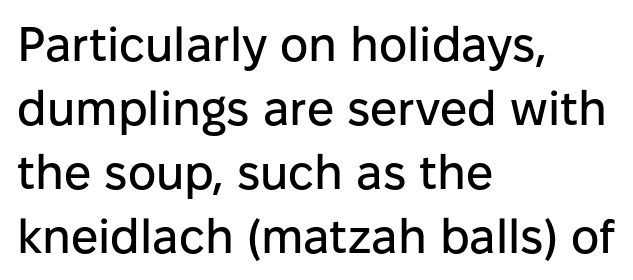
{"serif": "no", "italic": "no", "width": "normal", "stroke_contrast": "low", "x_height": "medium", "monospaced": "no", "underline": "no", "align": "left", "line_spacing": "normal", "line_spacing_ratio": 1.33, "letter_spacing": "normal", "letter_spacing_em": 0.0, "glyph_px": 48}
